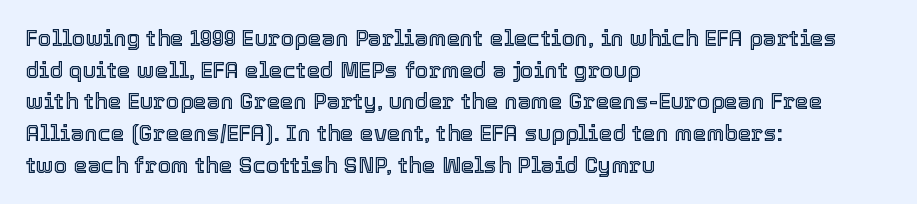
Q: Is the text italic (slanted)? A: No, it is upright.
Q: Is the text underlined? A: No.
Q: How is the paragraph aligned? A: Left-aligned.
Q: Is the spacing between letters normal or unusually wide? A: Normal.
Q: Is the spacing between lines tight, normal or loose? A: Normal.
